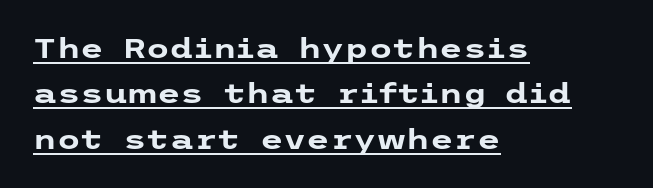
{"italic": "no", "bold": "yes", "underline": "yes", "align": "left", "line_spacing": "normal", "line_spacing_ratio": 1.68, "letter_spacing": "normal", "letter_spacing_em": 0.0, "glyph_px": 27}
